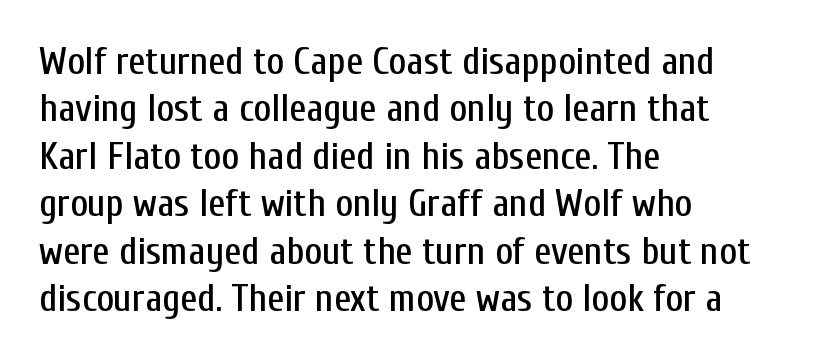
Q: Is the text italic (slanted)? A: No, it is upright.
Q: Is the typeface a serif or a sans-serif typeface? A: Sans-serif.
Q: Is the text underlined? A: No.
Q: How is the paragraph aligned? A: Left-aligned.
Q: Is the spacing between letters normal or unusually wide? A: Normal.
Q: Is the spacing between lines tight, normal or loose? A: Normal.
Q: Width (condensed, normal, or wide)? A: Condensed.
Q: Stroke contrast? A: Low.
Q: x-height? A: Medium.
Q: Monospaced? A: No.
